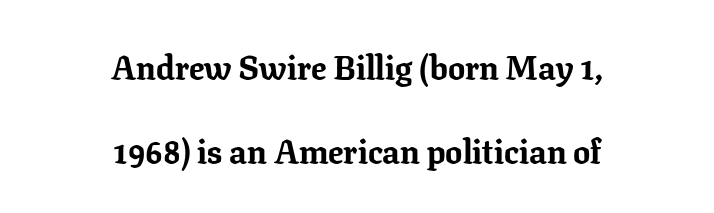
Here the glyphs are tracked normally, forming tight word shapes. The letters stand upright; this is a roman face. Spacing verdict: proportional, widths tailored to each character. Compared with a flush-left layout, this one balances lines on the center instead. Heavy-handed strokes throughout: this text is bold. To sum up the face: it has serifs.
